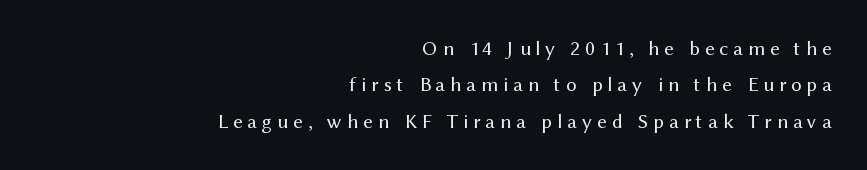
Q: Is the text bold? A: No.
Q: Is the text italic (slanted)? A: No, it is upright.
Q: Is the text underlined? A: No.
Q: How is the paragraph aligned? A: Right-aligned.
Q: Is the spacing between letters normal or unusually wide? A: Unusually wide.
